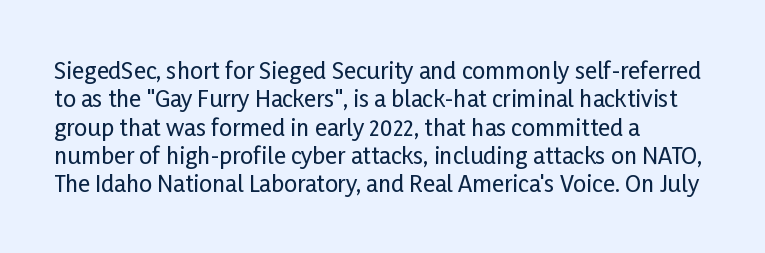
{"italic": "no", "underline": "no", "align": "left", "line_spacing_ratio": 1.23, "letter_spacing": "normal", "letter_spacing_em": 0.0, "glyph_px": 23}
